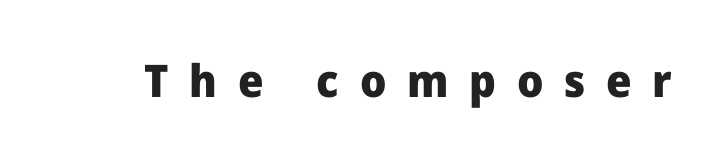
Each word looks stretched out because of the extra space between its letters. The text was rendered using a sans face with plain stroke endings. The letters stand straight up with perfectly vertical stems. Stroke thickness is high; the sample reads as a true bold. Bare-footed words on every line.
